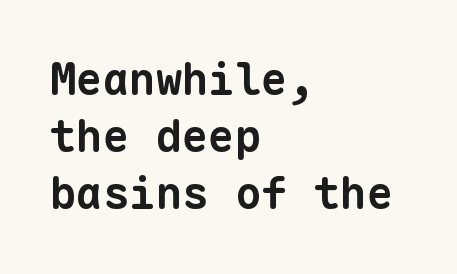
This sample has the even, mechanical cadence of fixed-width lettering. Compared with a centered layout, this one pins lines to the left instead. These words are printed bold, with thick strokes throughout. Typographically, this falls in the sans-serif category.
